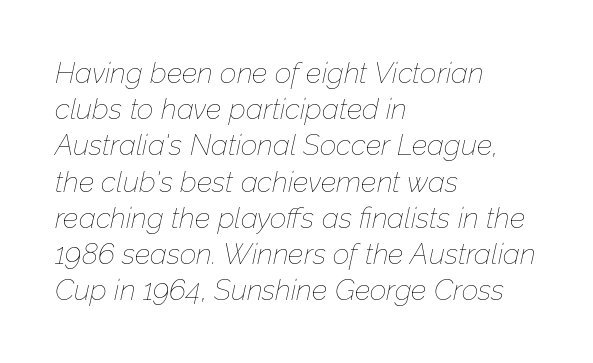
{"italic": "yes", "lean": "right", "slant_degrees": 12, "bold": "no", "weight": "thin", "width": "normal", "stroke_contrast": "low", "x_height": "medium", "monospaced": "no", "underline": "no", "align": "left", "line_spacing": "normal", "line_spacing_ratio": 1.25, "letter_spacing": "normal", "letter_spacing_em": 0.0, "glyph_px": 29}
